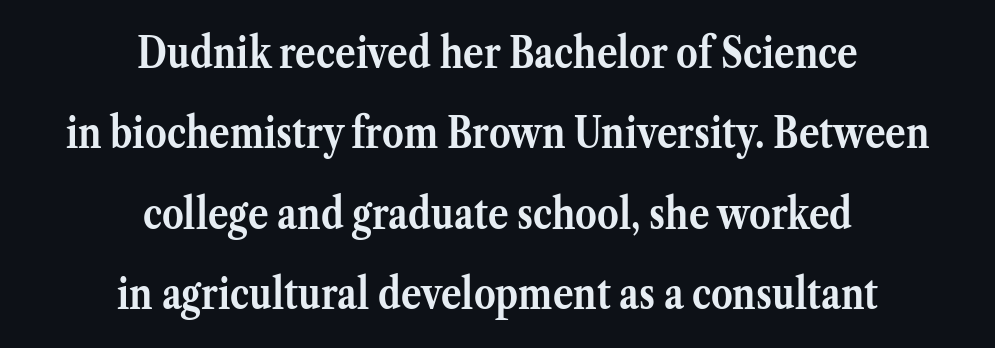
Note the varied advance widths — an 'i' is clearly narrower than an 'm'. The space beneath each line is pristine and unruled. The type is set solid horizontally, with unmodified tracking. Style check: upright.
